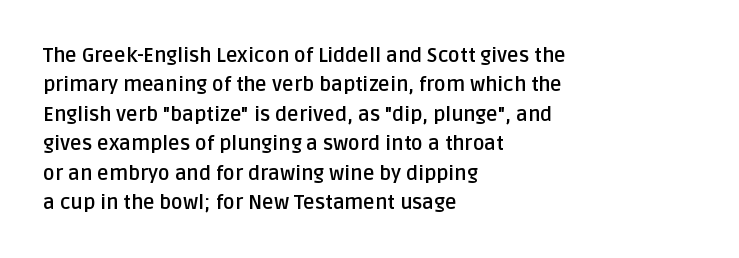
Q: Is the text bold? A: Yes.
Q: Is the text italic (slanted)? A: No, it is upright.
Q: Is the text underlined? A: No.
Q: How is the paragraph aligned? A: Left-aligned.
Q: Is the spacing between letters normal or unusually wide? A: Normal.
Q: Is the spacing between lines tight, normal or loose? A: Normal.
